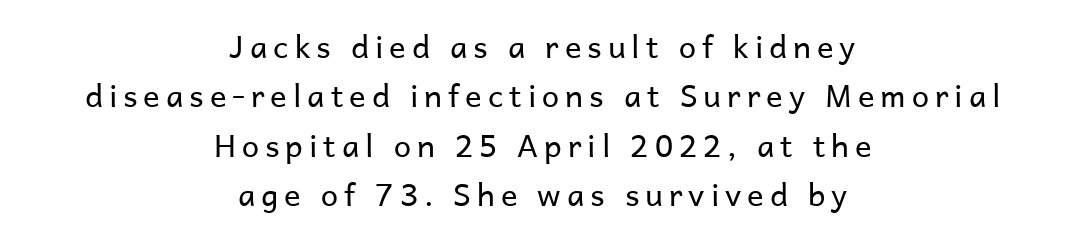
{"serif": "no", "italic": "no", "bold": "no", "weight": "regular", "width": "normal", "stroke_contrast": "low", "x_height": "medium", "monospaced": "no", "underline": "no", "align": "center", "line_spacing": "normal", "line_spacing_ratio": 1.59, "glyph_px": 31}
